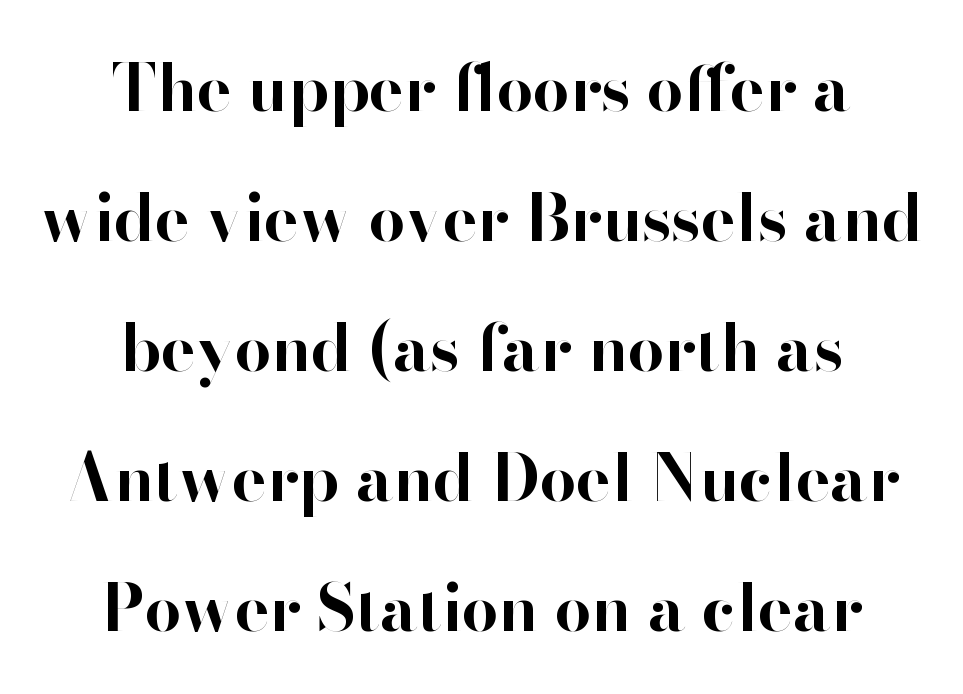
The image shows 65 px bold sans-serif type, upright; set centered, loose line spacing (2.0x), normal letter spacing, not underlined; high stroke contrast and a small x-height.
